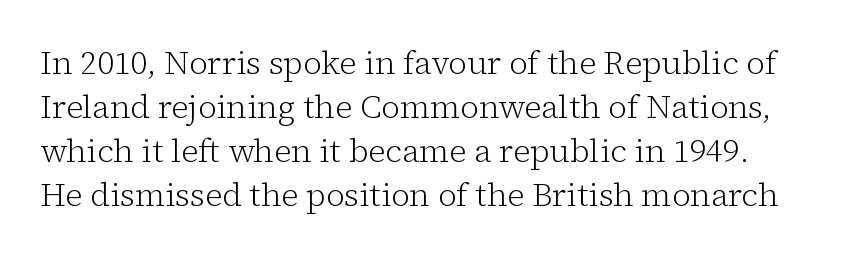
Q: Is the text bold? A: No.
Q: Is the text italic (slanted)? A: No, it is upright.
Q: Is the typeface a serif or a sans-serif typeface? A: Serif.
Q: Is the text underlined? A: No.
Q: Is the spacing between letters normal or unusually wide? A: Normal.
Q: Is the spacing between lines tight, normal or loose? A: Normal.
Q: Width (condensed, normal, or wide)? A: Normal.
Q: Stroke contrast? A: Low.
Q: x-height? A: Medium.
Q: Monospaced? A: No.
